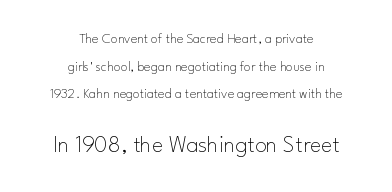
The image shows 24 px text type, upright; set centered, loose line spacing (1.98x), normal letter spacing, not underlined; the second (bottom) block is 1.71x larger.
